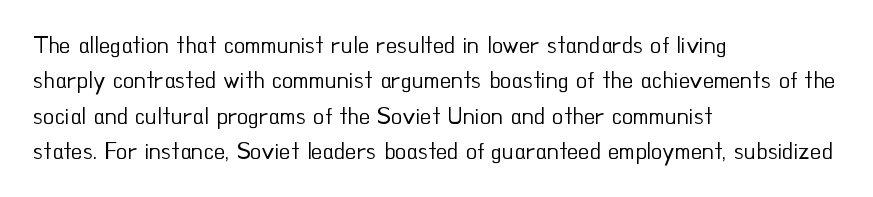
Q: Is the text bold? A: No.
Q: Is the text italic (slanted)? A: No, it is upright.
Q: Is the text underlined? A: No.
Q: How is the paragraph aligned? A: Left-aligned.
Q: Is the spacing between letters normal or unusually wide? A: Normal.
Q: Is the spacing between lines tight, normal or loose? A: Normal.
